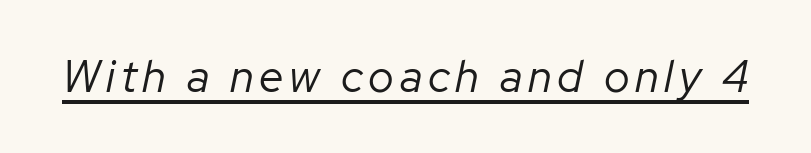
{"italic": "yes", "lean": "right", "slant_degrees": 12, "bold": "no", "weight": "regular", "width": "normal", "stroke_contrast": "low", "x_height": "medium", "monospaced": "no", "underline": "yes", "glyph_px": 44}
